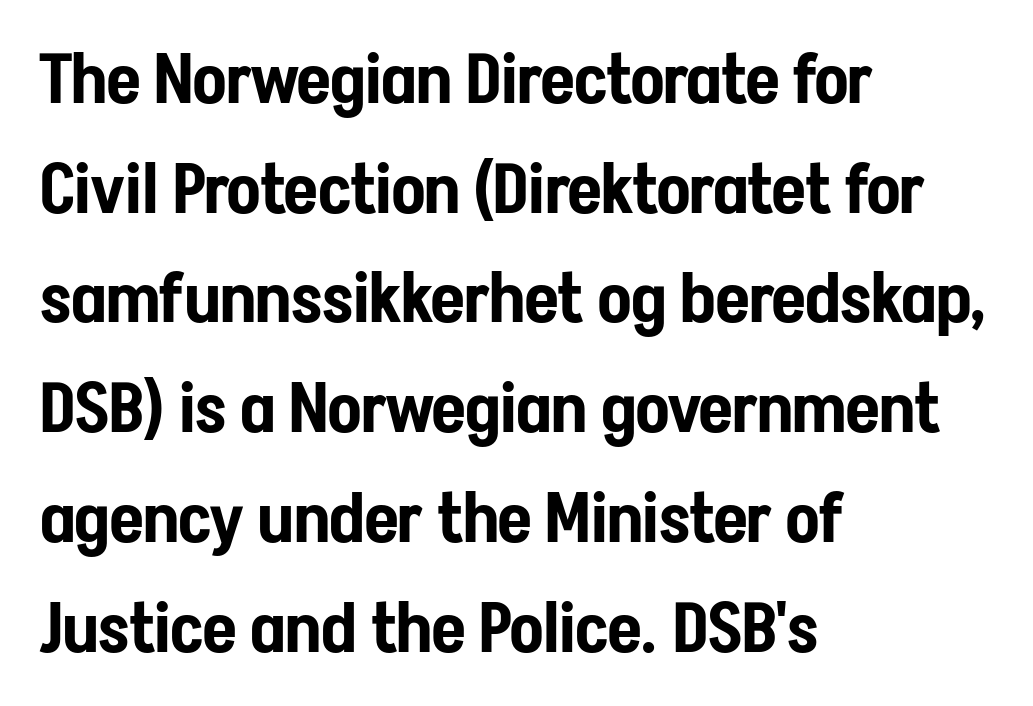
{"serif": "no", "italic": "no", "width": "condensed", "stroke_contrast": "low", "x_height": "medium", "monospaced": "no", "underline": "no", "align": "left", "line_spacing": "normal", "line_spacing_ratio": 1.59, "letter_spacing": "normal", "letter_spacing_em": 0.0, "glyph_px": 69}
